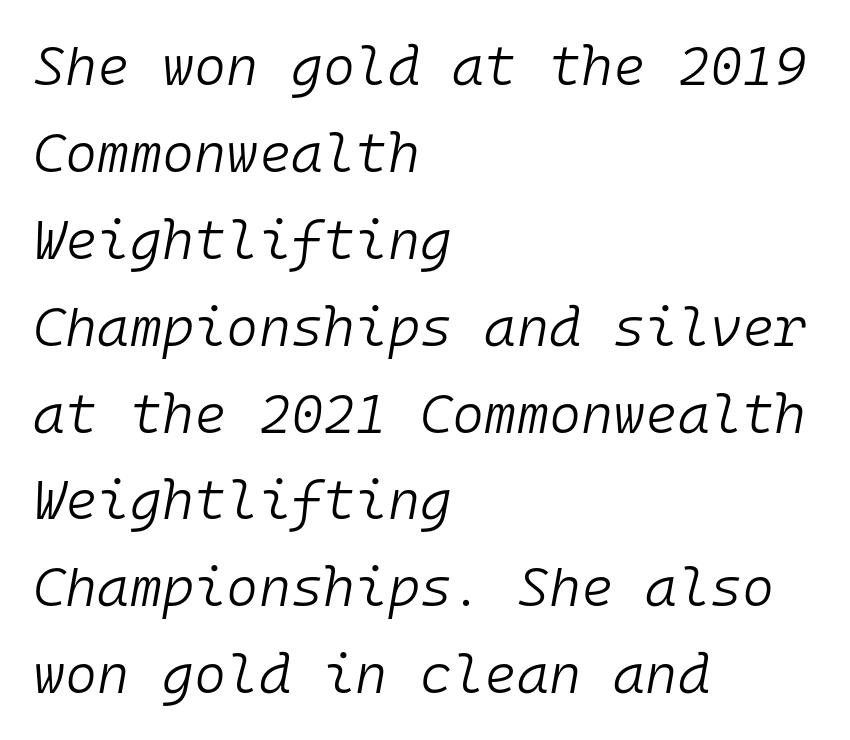
Q: Is the text bold? A: No.
Q: Is the text italic (slanted)? A: Yes, it leans right by about 10 degrees.
Q: Is the text underlined? A: No.
Q: How is the paragraph aligned? A: Left-aligned.
Q: Is the spacing between letters normal or unusually wide? A: Normal.
Q: Is the spacing between lines tight, normal or loose? A: Normal.
Q: Width (condensed, normal, or wide)? A: Normal.
Q: Stroke contrast? A: Low.
Q: x-height? A: Medium.
Q: Monospaced? A: Yes.
